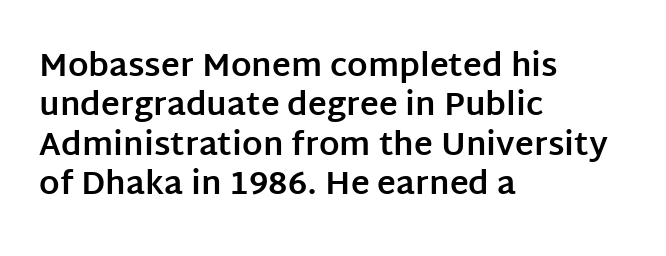
The strokes are fattened all the way to bold. Does extra space separate the letters? No, they use regular spacing. The lines are quadded left. Note the varied advance widths — an 'i' is clearly narrower than an 'm'. Plain, unruled lines of type.
